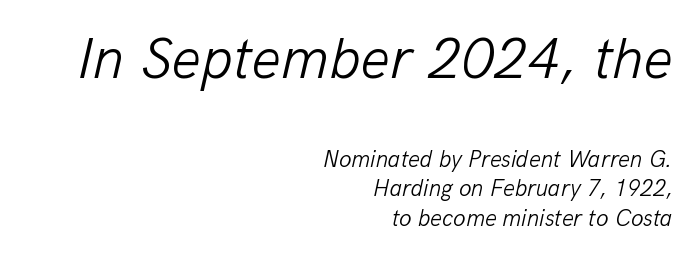
This sample has the flowing, uneven cadence of proportional lettering. Alignment: flush right. Vertical stems look standard width or narrower in stroke. Does the leading feel generous? No, just average.
